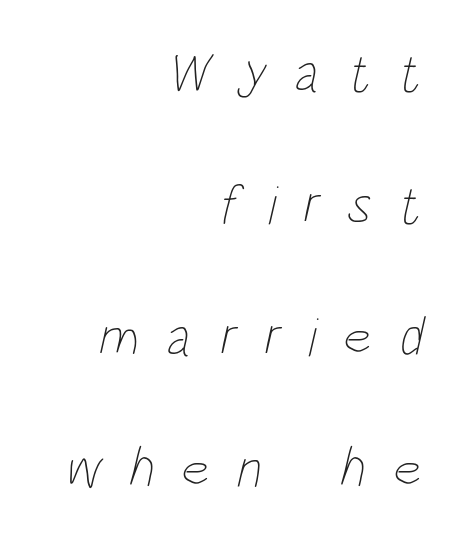
The image shows 55 px thin, condensed type; set right-aligned, loose line spacing (2.4x), unusually wide letter spacing (+0.49 em), not underlined; low stroke contrast and a large x-height.
